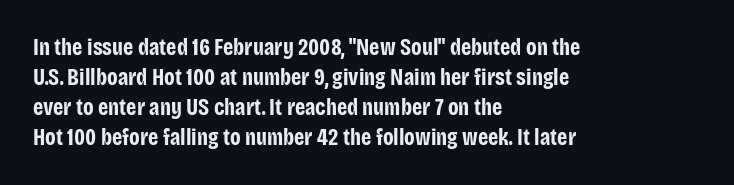
Designer's note — italics off, roman on. Clear beneath every line of the passage. Set as a true bold cut, around the 700 mark. How would I describe the line gaps? Plain and ordinary.
